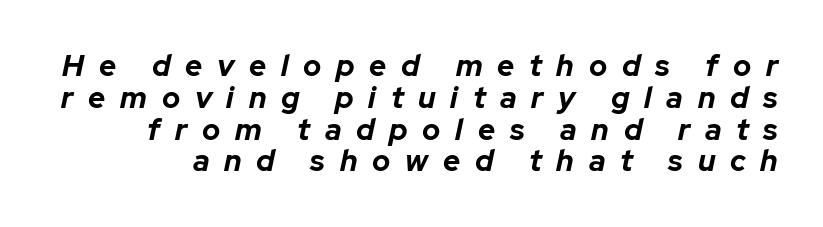
Is the type slanted? Yes — the strokes lean at a clear angle. Here the designer chose a conventional face with non-uniform glyph widths. Is the letter spacing exaggerated? Yes — the characters are pushed far apart. Very little white space separates one row of letters from the next. Unmarked baselines from the first word to the last. The characters look thick and weighty, a clear bold.
